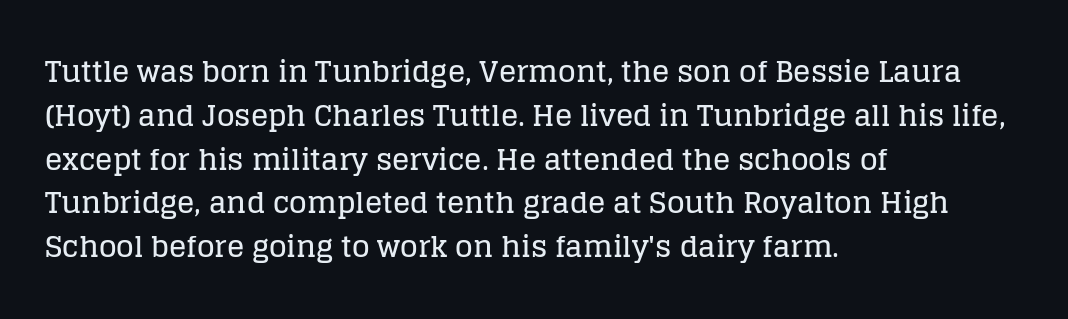
The image shows 29 px serif type, upright; set left-aligned, normal line spacing (1.51x), normal letter spacing, not underlined; low stroke contrast and a large x-height.
